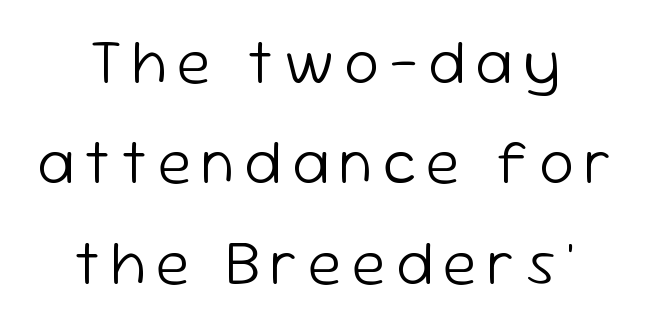
The image shows 62 px light sans-serif type, upright; set centered, normal line spacing (1.62x), not underlined; low stroke contrast and a medium x-height.
